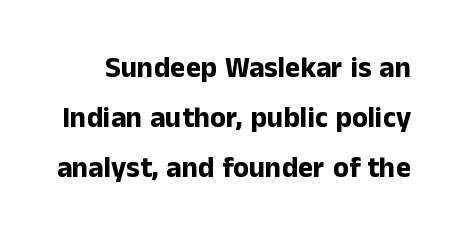
The image shows 29 px bold sans-serif type, upright; set line spacing 1.72x, normal letter spacing, not underlined; low stroke contrast and a medium x-height.
